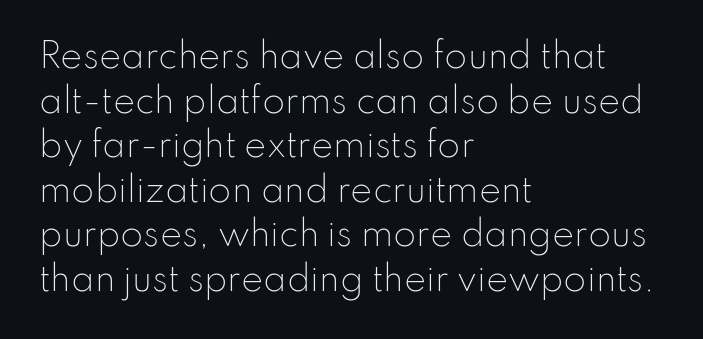
Q: Is the text bold? A: No.
Q: Is the text italic (slanted)? A: No, it is upright.
Q: Is the typeface a serif or a sans-serif typeface? A: Sans-serif.
Q: Is the text underlined? A: No.
Q: How is the paragraph aligned? A: Left-aligned.
Q: Is the spacing between letters normal or unusually wide? A: Normal.
Q: Is the spacing between lines tight, normal or loose? A: Normal.
Q: Width (condensed, normal, or wide)? A: Normal.
Q: Stroke contrast? A: Low.
Q: x-height? A: Small.
Q: Monospaced? A: No.
